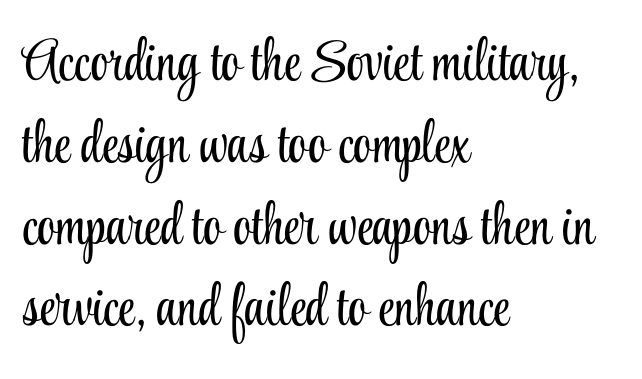
{"serif": "yes", "bold": "no", "weight": "light", "width": "condensed", "stroke_contrast": "low", "x_height": "small", "monospaced": "no", "underline": "no", "align": "left", "line_spacing": "normal", "line_spacing_ratio": 1.41, "letter_spacing": "normal", "letter_spacing_em": 0.0, "glyph_px": 58}
